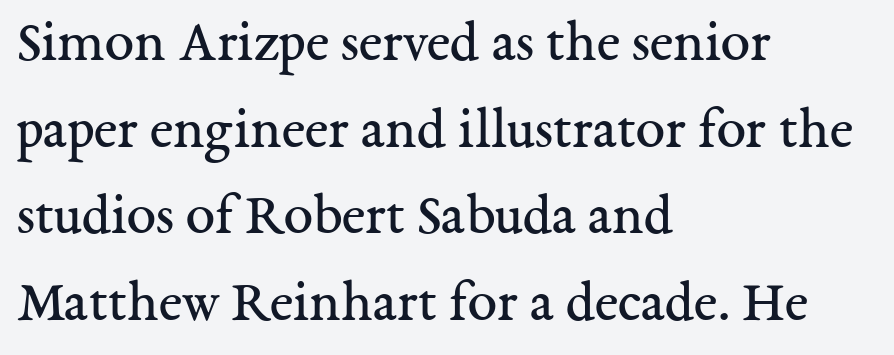
The image shows 59 px regular-weight serif type, upright; set left-aligned, normal line spacing (1.47x), normal letter spacing, not underlined; medium stroke contrast and a medium x-height.
